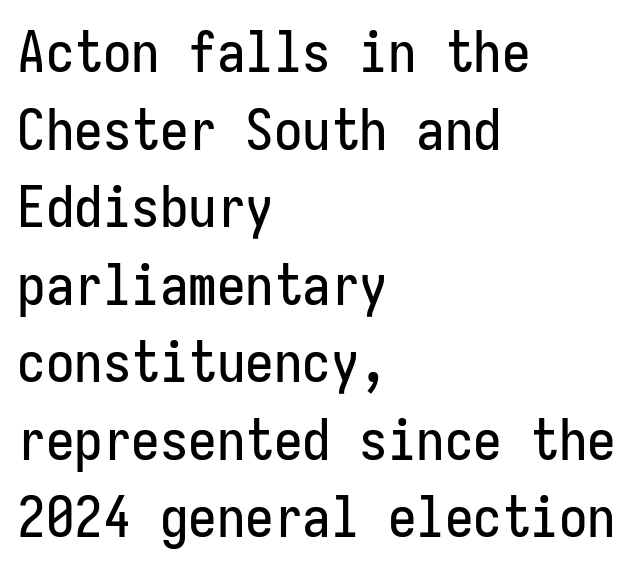
Is there much room between lines? A standard amount, neither cramped nor airy. The setting favours the left margin, as ordinary paragraphs usually do. Tracking value appears to be zero — textbook default spacing. Any mark beneath the type? The region is blank.
